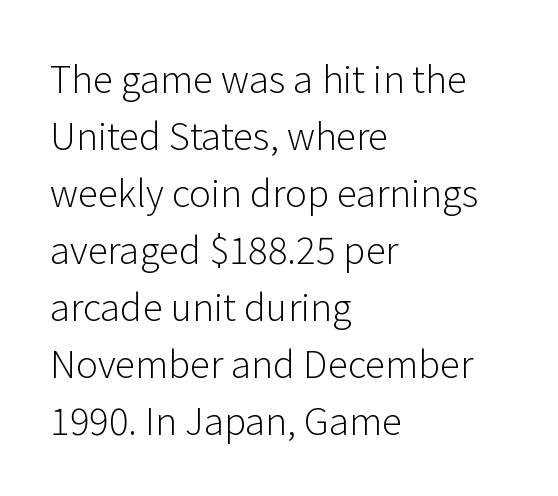
{"serif": "no", "italic": "no", "bold": "no", "weight": "light", "width": "normal", "stroke_contrast": "low", "x_height": "medium", "monospaced": "no", "underline": "no", "align": "left", "line_spacing": "normal", "line_spacing_ratio": 1.54, "letter_spacing": "normal", "letter_spacing_em": 0.0, "glyph_px": 37}
